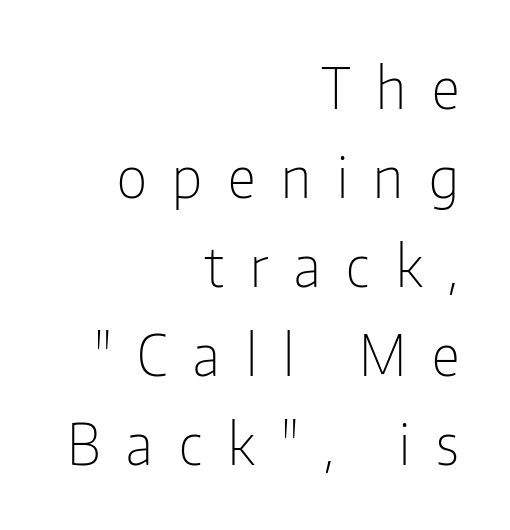
{"serif": "no", "italic": "no", "bold": "no", "weight": "light", "width": "condensed", "stroke_contrast": "low", "x_height": "medium", "monospaced": "no", "underline": "no", "align": "right", "line_spacing": "normal", "line_spacing_ratio": 1.59, "letter_spacing": "wide", "letter_spacing_em": 0.46, "glyph_px": 56}
